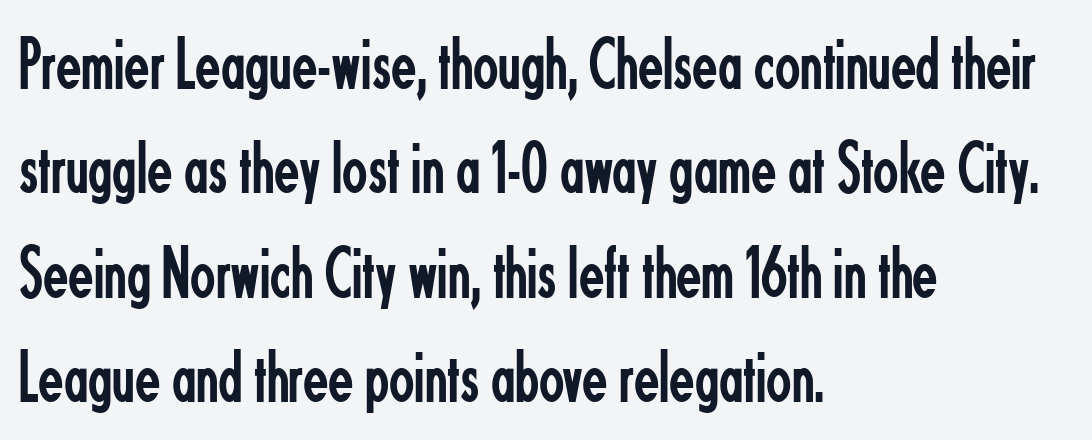
Q: Is the text bold? A: No.
Q: Is the text italic (slanted)? A: No, it is upright.
Q: Is the typeface a serif or a sans-serif typeface? A: Sans-serif.
Q: Is the text underlined? A: No.
Q: How is the paragraph aligned? A: Left-aligned.
Q: Is the spacing between letters normal or unusually wide? A: Normal.
Q: Is the spacing between lines tight, normal or loose? A: Normal.
Q: Width (condensed, normal, or wide)? A: Condensed.
Q: Stroke contrast? A: Low.
Q: x-height? A: Small.
Q: Monospaced? A: No.
